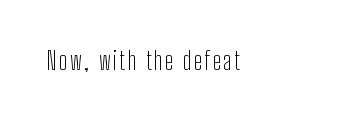
{"italic": "no", "bold": "no", "underline": "no", "glyph_px": 24}
